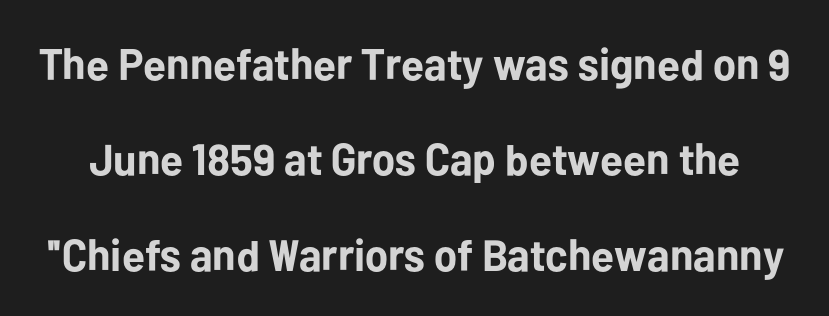
The image shows 44 px bold sans-serif type, upright; set loose line spacing (2.17x), normal letter spacing, not underlined; low stroke contrast and a medium x-height.
